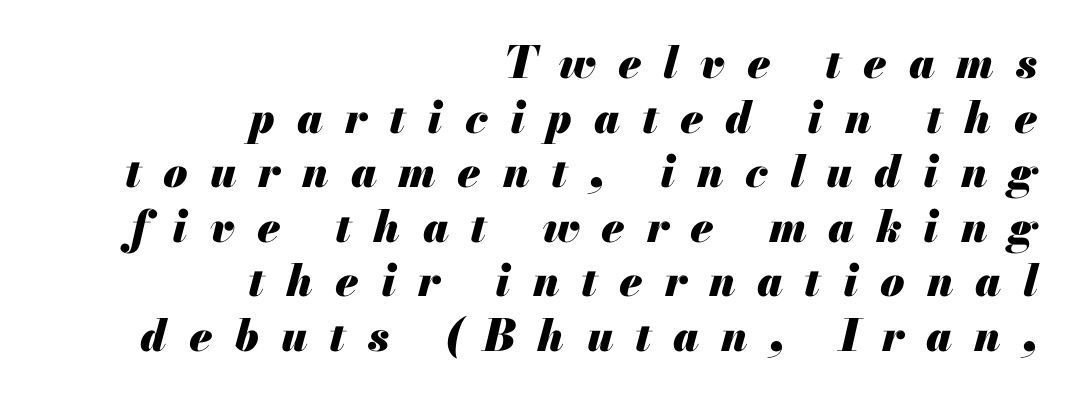
The image shows 44 px heavy type, italic (leaning right); set right-aligned, line spacing 1.24x, unusually wide letter spacing (+0.5 em), not underlined; medium stroke contrast and a small x-height.
